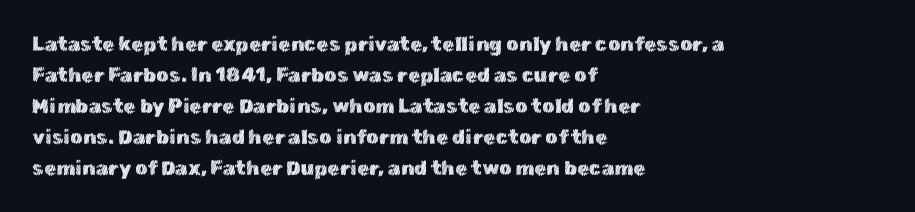
The image shows 20 px text type, upright; set left-aligned, normal line spacing (1.55x), normal letter spacing, not underlined.
